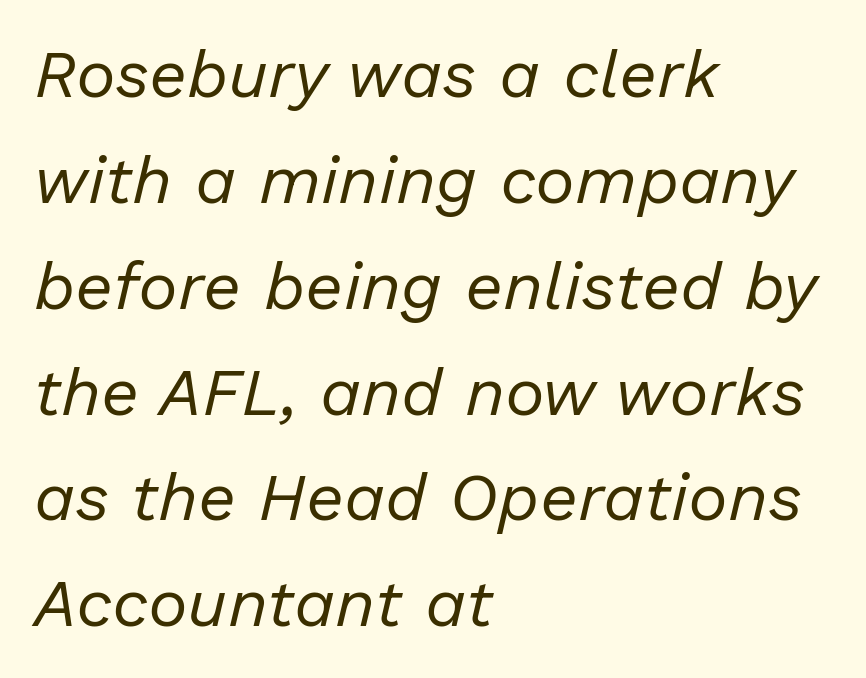
{"italic": "yes", "lean": "right", "slant_degrees": 13, "bold": "no", "weight": "regular", "width": "normal", "stroke_contrast": "low", "x_height": "medium", "monospaced": "no", "underline": "no", "align": "left", "line_spacing": "normal", "line_spacing_ratio": 1.58, "letter_spacing": "normal", "letter_spacing_em": 0.0, "glyph_px": 67}
